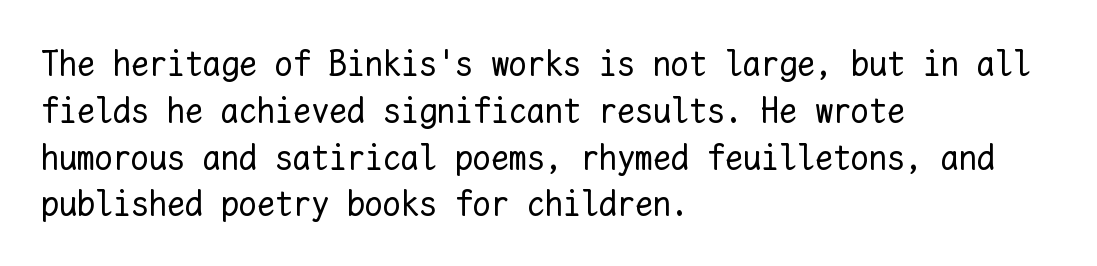
{"italic": "no", "bold": "no", "weight": "regular", "width": "normal", "stroke_contrast": "low", "x_height": "medium", "monospaced": "yes", "underline": "no", "align": "left", "line_spacing": "normal", "line_spacing_ratio": 1.3, "letter_spacing": "normal", "letter_spacing_em": 0.0, "glyph_px": 36}
